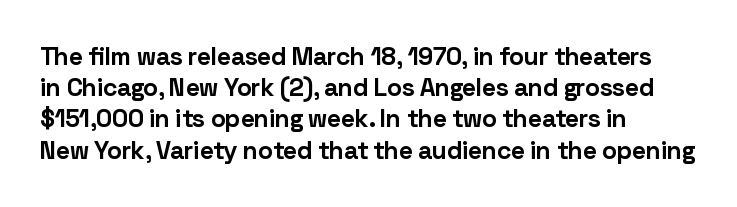
{"italic": "no", "bold": "yes", "underline": "no", "align": "left", "line_spacing": "normal", "line_spacing_ratio": 1.25, "letter_spacing": "normal", "letter_spacing_em": 0.0, "glyph_px": 25}
